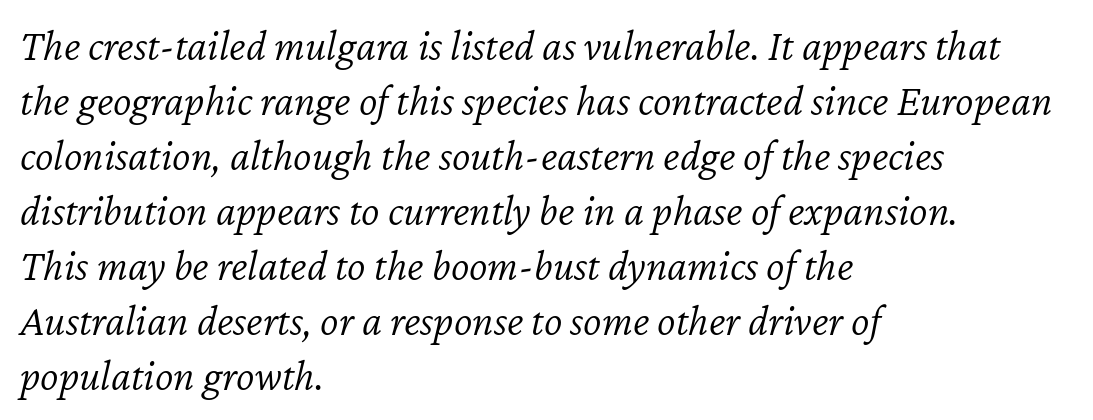
{"italic": "yes", "lean": "right", "slant_degrees": 12, "bold": "no", "weight": "light", "width": "normal", "stroke_contrast": "low", "x_height": "medium", "monospaced": "no", "underline": "no", "align": "left", "line_spacing": "normal", "line_spacing_ratio": 1.25, "letter_spacing": "normal", "letter_spacing_em": 0.0, "glyph_px": 44}
